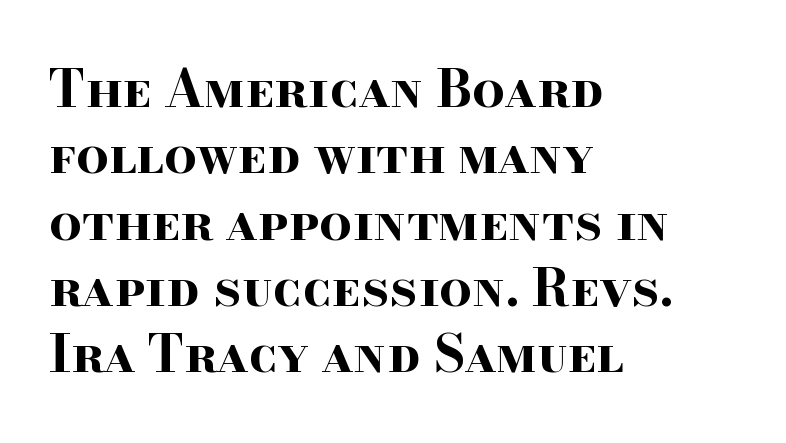
Q: Is the text bold? A: Yes.
Q: Is the text italic (slanted)? A: No, it is upright.
Q: Is the typeface a serif or a sans-serif typeface? A: Serif.
Q: Is the text underlined? A: No.
Q: How is the paragraph aligned? A: Left-aligned.
Q: Is the spacing between letters normal or unusually wide? A: Normal.
Q: Is the spacing between lines tight, normal or loose? A: Normal.
Q: Width (condensed, normal, or wide)? A: Wide.
Q: Stroke contrast? A: High.
Q: x-height? A: Small.
Q: Monospaced? A: No.
